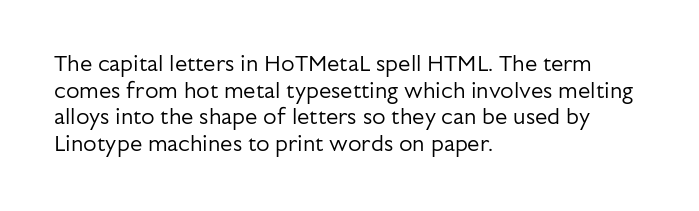
{"italic": "no", "bold": "no", "underline": "no", "align": "left", "line_spacing_ratio": 1.21, "letter_spacing": "normal", "letter_spacing_em": 0.0, "glyph_px": 22}
